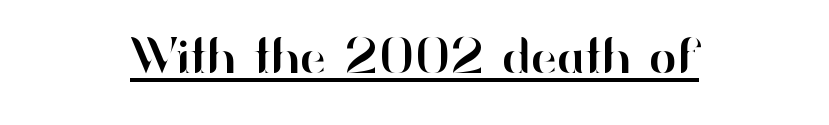
Q: Is the text italic (slanted)? A: No, it is upright.
Q: Is the typeface a serif or a sans-serif typeface? A: Sans-serif.
Q: Is the text underlined? A: Yes.
Q: How is the paragraph aligned? A: Centered.
Q: Is the spacing between letters normal or unusually wide? A: Normal.
Q: Width (condensed, normal, or wide)? A: Normal.
Q: Stroke contrast? A: High.
Q: x-height? A: Small.
Q: Monospaced? A: No.
